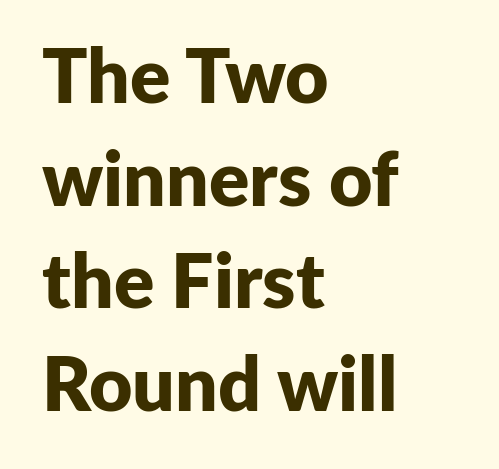
Set as a true bold cut, around the 700 mark. A typesetter would call this zero additional tracking. Posture: vertical. Left-aligned paragraph, ragged on the right. Here the designer chose a conventional face with non-uniform glyph widths. Honestly, the row spacing looks completely unremarkable.
